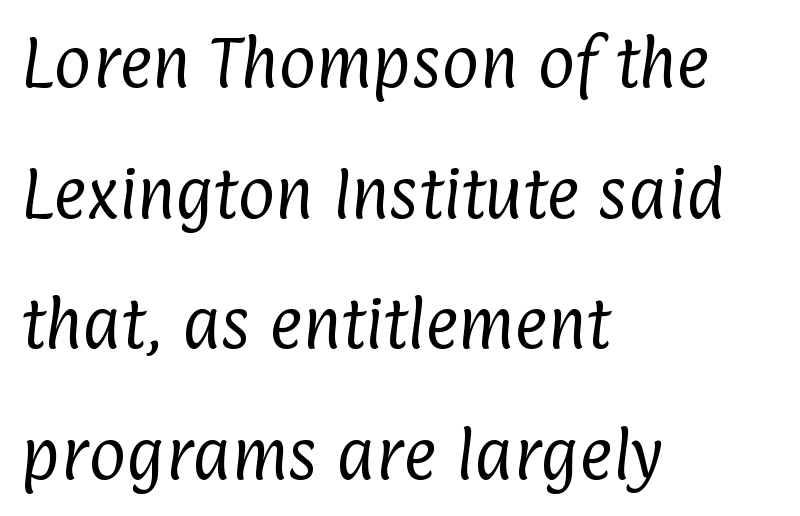
{"serif": "no", "bold": "no", "weight": "regular", "width": "condensed", "stroke_contrast": "low", "x_height": "medium", "monospaced": "no", "underline": "no", "align": "left", "line_spacing": "loose", "line_spacing_ratio": 2.29, "letter_spacing": "normal", "letter_spacing_em": 0.0, "glyph_px": 57}
